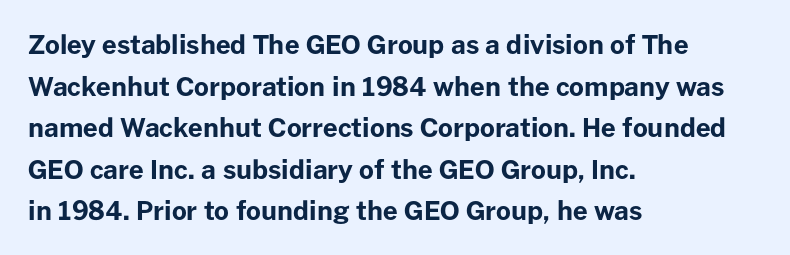
Q: Is the text bold? A: Yes.
Q: Is the text italic (slanted)? A: No, it is upright.
Q: Is the text underlined? A: No.
Q: How is the paragraph aligned? A: Left-aligned.
Q: Is the spacing between letters normal or unusually wide? A: Normal.
Q: Is the spacing between lines tight, normal or loose? A: Normal.
